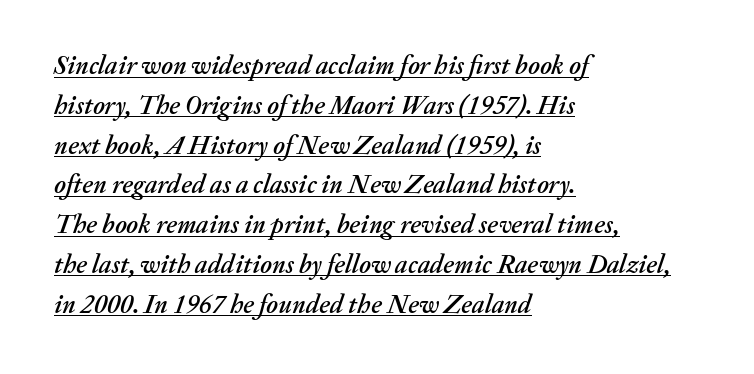
Q: Is the text italic (slanted)? A: Yes, it leans right by about 20 degrees.
Q: Is the text underlined? A: Yes.
Q: How is the paragraph aligned? A: Left-aligned.
Q: Is the spacing between letters normal or unusually wide? A: Normal.
Q: Is the spacing between lines tight, normal or loose? A: Normal.
